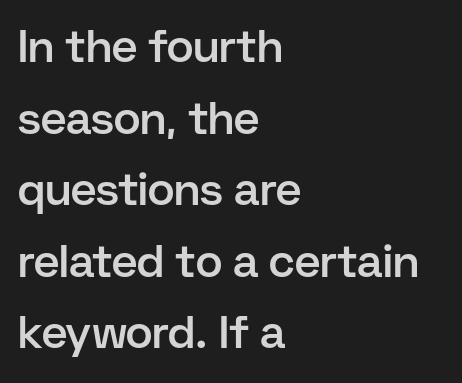
Q: Is the text bold? A: Semi-bold.
Q: Is the text italic (slanted)? A: No, it is upright.
Q: Is the typeface a serif or a sans-serif typeface? A: Sans-serif.
Q: Is the text underlined? A: No.
Q: How is the paragraph aligned? A: Left-aligned.
Q: Is the spacing between letters normal or unusually wide? A: Normal.
Q: Is the spacing between lines tight, normal or loose? A: Normal.
Q: Width (condensed, normal, or wide)? A: Normal.
Q: Stroke contrast? A: Low.
Q: x-height? A: Medium.
Q: Monospaced? A: No.
